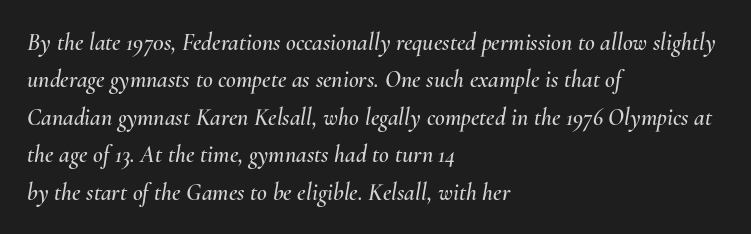
{"italic": "yes", "lean": "right", "slant_degrees": 10, "underline": "no", "align": "left", "line_spacing": "normal", "line_spacing_ratio": 1.56, "letter_spacing": "normal", "letter_spacing_em": 0.0, "glyph_px": 24}
